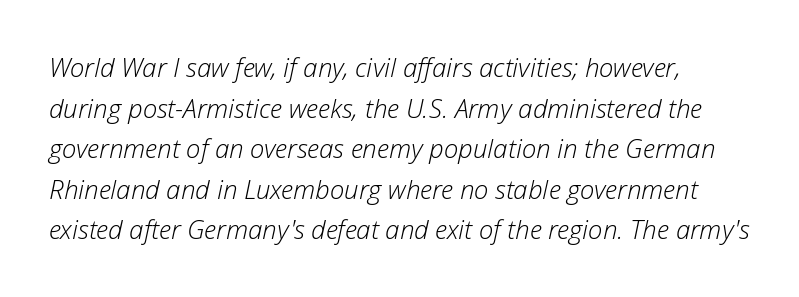
Q: Is the text bold? A: No.
Q: Is the text italic (slanted)? A: Yes, it leans right by about 12 degrees.
Q: Is the text underlined? A: No.
Q: Is the spacing between letters normal or unusually wide? A: Normal.
Q: Is the spacing between lines tight, normal or loose? A: Normal.
